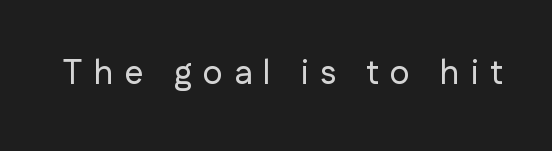
The image shows 34 px sans-serif type, upright; set unusually wide letter spacing (+0.33 em), not underlined; low stroke contrast and a medium x-height.
